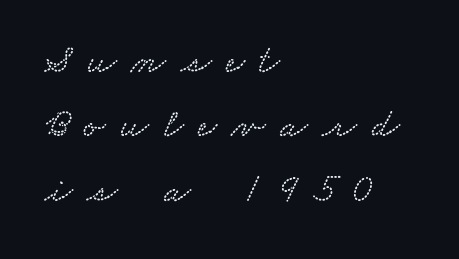
Q: Is the text underlined? A: No.
Q: How is the paragraph aligned? A: Left-aligned.
Q: Is the spacing between letters normal or unusually wide? A: Unusually wide.
Q: Is the spacing between lines tight, normal or loose? A: Normal.
Q: Width (condensed, normal, or wide)? A: Wide.
Q: Stroke contrast? A: Low.
Q: x-height? A: Small.
Q: Monospaced? A: No.
